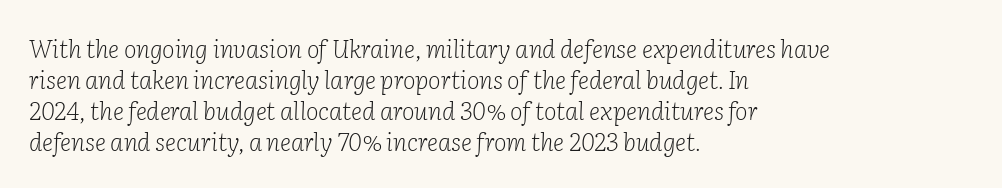
Q: Is the text bold? A: No.
Q: Is the text italic (slanted)? A: Yes, it leans right by about 2 degrees.
Q: Is the text underlined? A: No.
Q: How is the paragraph aligned? A: Left-aligned.
Q: Is the spacing between letters normal or unusually wide? A: Normal.
Q: Is the spacing between lines tight, normal or loose? A: Normal.
